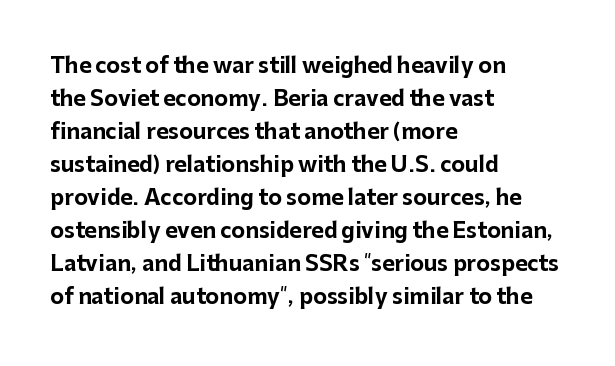
{"italic": "no", "bold": "yes", "underline": "no", "align": "left", "line_spacing": "normal", "line_spacing_ratio": 1.57, "letter_spacing": "normal", "letter_spacing_em": 0.0, "glyph_px": 21}
